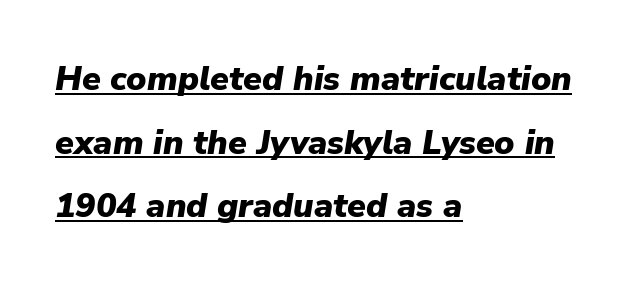
{"italic": "yes", "lean": "right", "slant_degrees": 9, "bold": "yes", "weight": "heavy", "width": "normal", "stroke_contrast": "low", "x_height": "medium", "monospaced": "no", "underline": "yes", "align": "left", "line_spacing_ratio": 1.87, "letter_spacing": "normal", "letter_spacing_em": 0.0, "glyph_px": 34}
